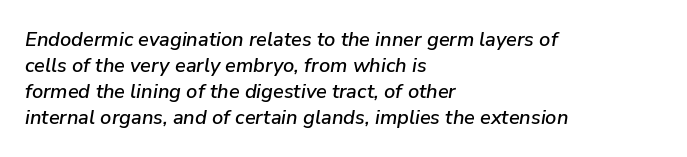
Q: Is the text italic (slanted)? A: Yes, it leans right by about 9 degrees.
Q: Is the text underlined? A: No.
Q: How is the paragraph aligned? A: Left-aligned.
Q: Is the spacing between letters normal or unusually wide? A: Normal.
Q: Is the spacing between lines tight, normal or loose? A: Normal.
